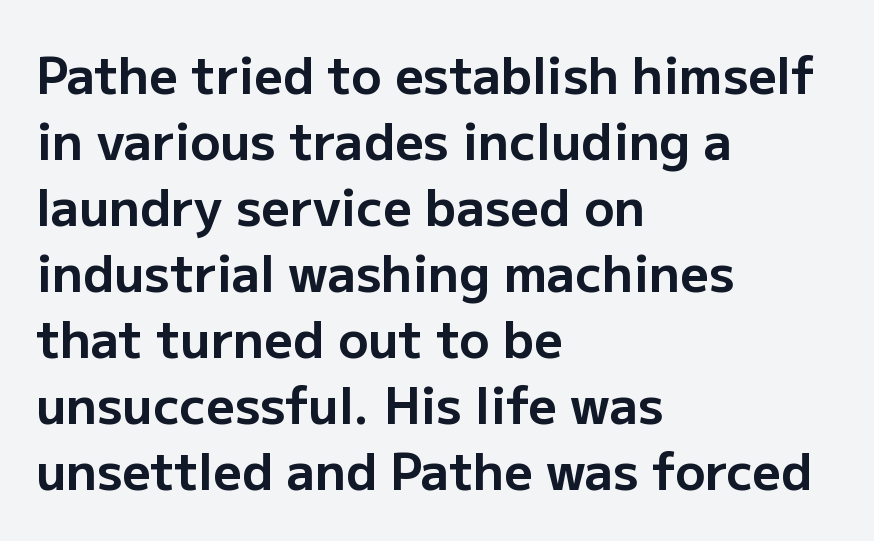
Q: Is the text bold? A: Yes.
Q: Is the text italic (slanted)? A: No, it is upright.
Q: Is the typeface a serif or a sans-serif typeface? A: Sans-serif.
Q: Is the text underlined? A: No.
Q: How is the paragraph aligned? A: Left-aligned.
Q: Is the spacing between letters normal or unusually wide? A: Normal.
Q: Is the spacing between lines tight, normal or loose? A: Normal.
Q: Width (condensed, normal, or wide)? A: Normal.
Q: Stroke contrast? A: Low.
Q: x-height? A: Medium.
Q: Monospaced? A: No.
